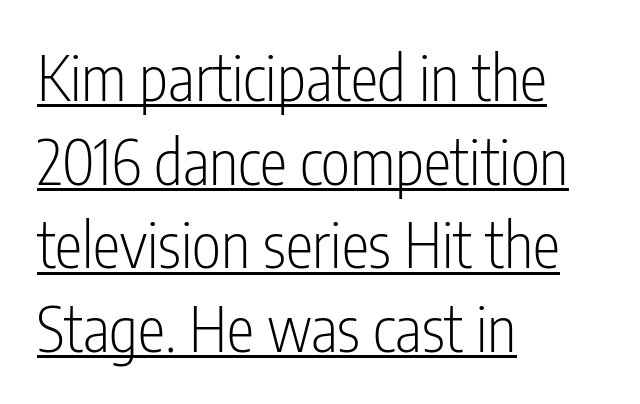
The image shows 62 px light, condensed sans-serif type, upright; set left-aligned, normal line spacing (1.35x), normal letter spacing, underlined; low stroke contrast and a medium x-height.
